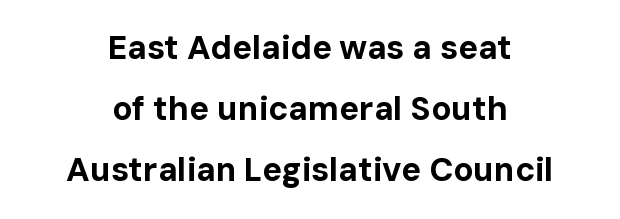
Strokes here are thick enough to call this a true bold. Style check: upright. Observe the ordinary spacing: letters are neighbours, not strangers. Nobody drew a line under any word here. The rendering uses natural spacing where letterforms have individual widths.
